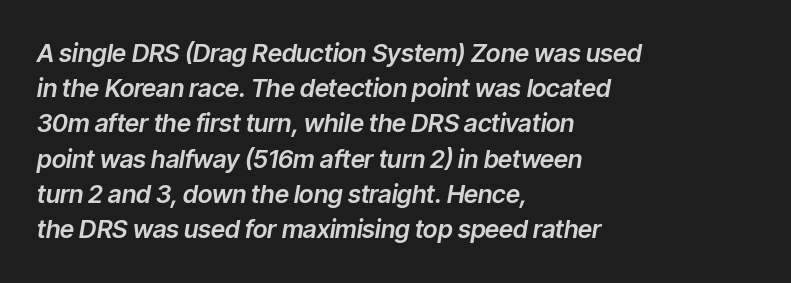
The image shows 25 px text type, italic (leaning right); set left-aligned, normal line spacing (1.41x), normal letter spacing, not underlined.
